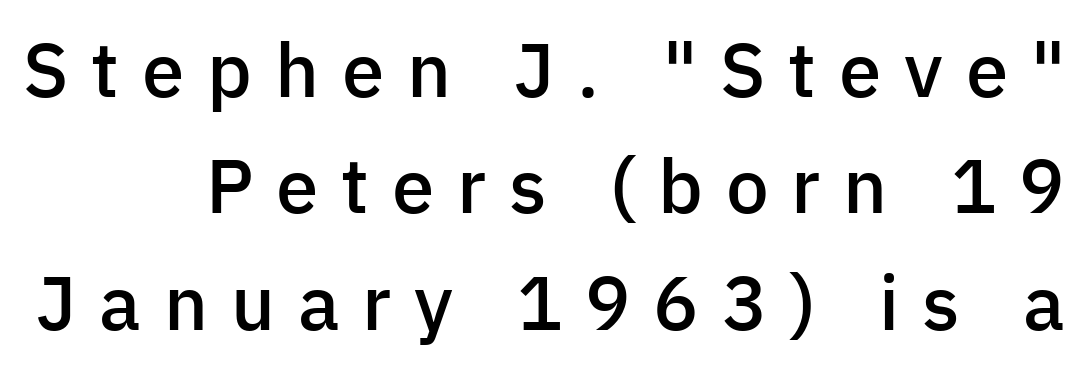
This sample has the flowing, uneven cadence of proportional lettering. Note: no serifs on the glyphs. The space beneath each line is pristine and unruled. This is the regular roman posture of the typeface.
